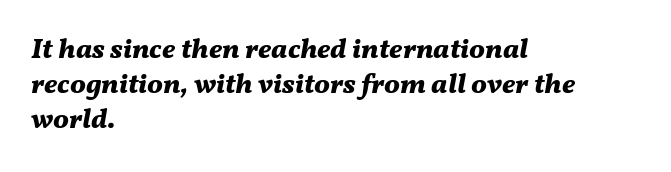
Spacing between characters is what you'd get straight out of the box. A full-strength bold gives these letters their thick strokes. Lines of text with bare space underneath. The passage shown leans; its letterforms are oblique. The lines sit at an ordinary, default distance from one another.
